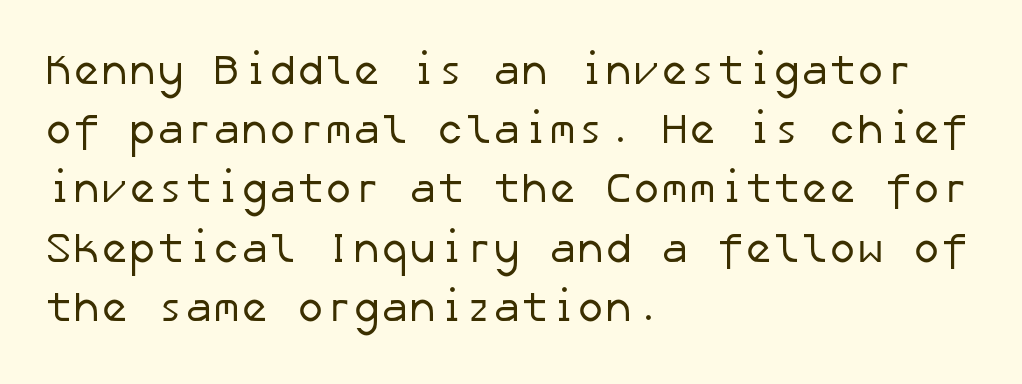
Q: Is the text bold? A: No.
Q: Is the typeface a serif or a sans-serif typeface? A: Sans-serif.
Q: Is the text underlined? A: No.
Q: How is the paragraph aligned? A: Left-aligned.
Q: Is the spacing between letters normal or unusually wide? A: Normal.
Q: Is the spacing between lines tight, normal or loose? A: Normal.
Q: Width (condensed, normal, or wide)? A: Normal.
Q: Stroke contrast? A: Low.
Q: x-height? A: Medium.
